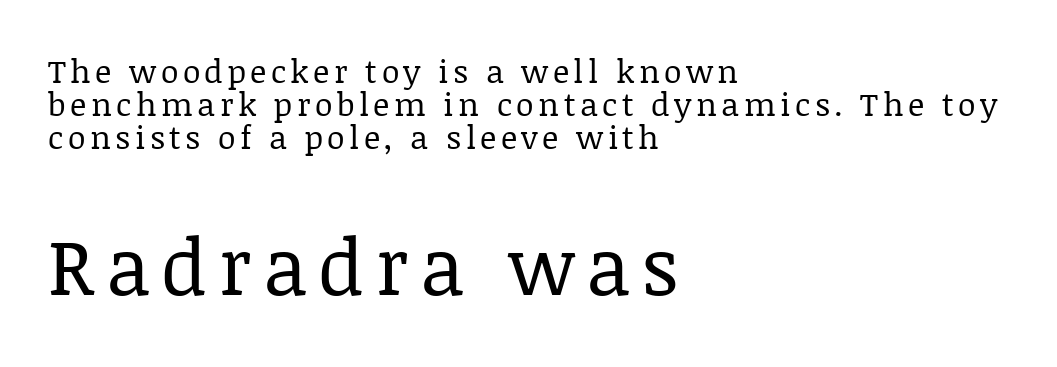
The image shows 79 px regular-weight serif type, upright; set left-aligned, tight line spacing (1.03x), not underlined; the second (bottom) block is 2.47x larger; low stroke contrast and a large x-height.
